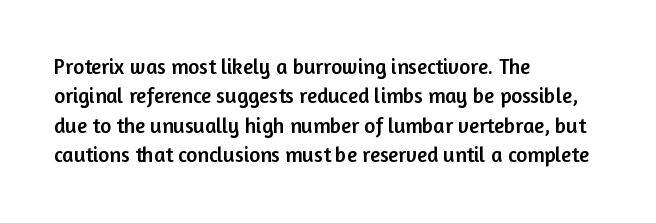
The image shows 21 px text type, upright; set left-aligned, normal line spacing (1.4x), normal letter spacing, not underlined.
